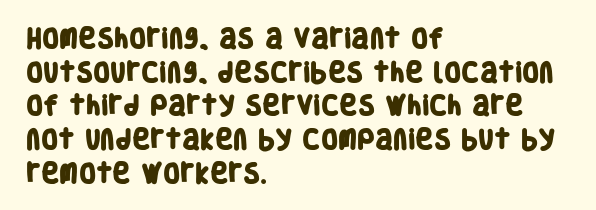
{"bold": "yes", "underline": "no", "align": "left", "line_spacing": "normal", "line_spacing_ratio": 1.53, "letter_spacing": "normal", "letter_spacing_em": 0.0, "glyph_px": 22}
